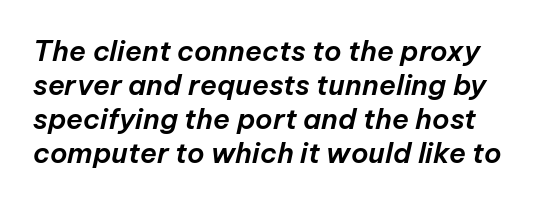
Q: Is the text italic (slanted)? A: Yes, it leans right by about 12 degrees.
Q: Is the text underlined? A: No.
Q: Is the spacing between letters normal or unusually wide? A: Normal.
Q: Width (condensed, normal, or wide)? A: Normal.
Q: Stroke contrast? A: Low.
Q: x-height? A: Medium.
Q: Monospaced? A: No.
